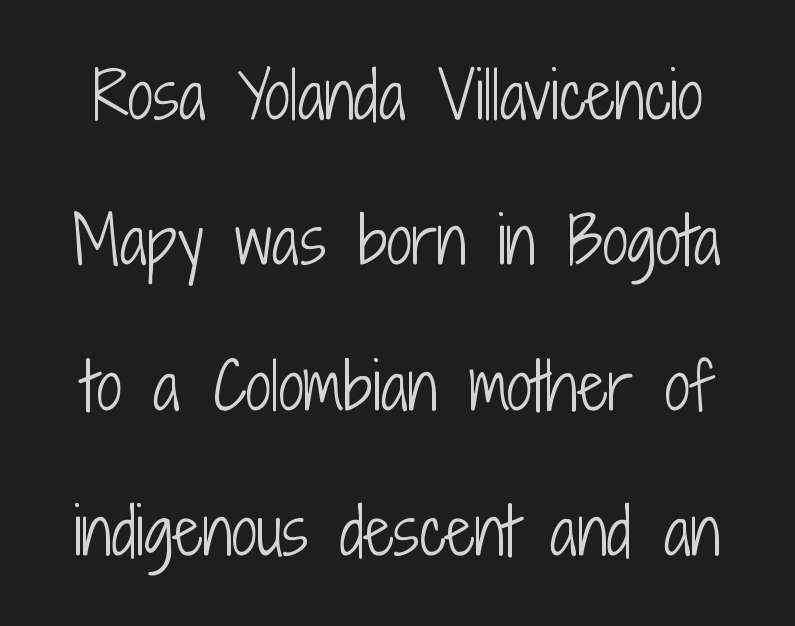
Q: Is the text bold? A: No.
Q: Is the text italic (slanted)? A: No, it is upright.
Q: Is the typeface a serif or a sans-serif typeface? A: Sans-serif.
Q: Is the text underlined? A: No.
Q: Is the spacing between letters normal or unusually wide? A: Normal.
Q: Is the spacing between lines tight, normal or loose? A: Loose.
Q: Width (condensed, normal, or wide)? A: Condensed.
Q: Stroke contrast? A: Low.
Q: x-height? A: Medium.
Q: Monospaced? A: No.
